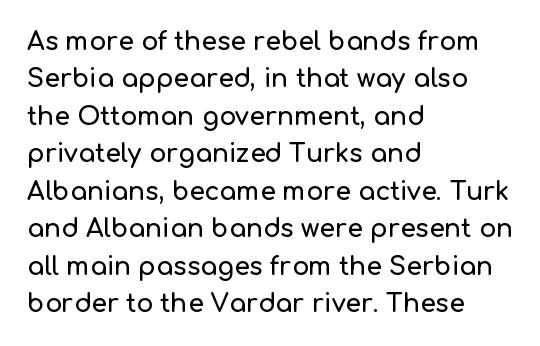
The rendering anchors every line to the left-hand side. The vertical gap from one line to the next is medium. The letterforms sit shoulder to shoulder at normal distance. Lines of text with bare space underneath. This is roman type, the default non-slanted kind.
